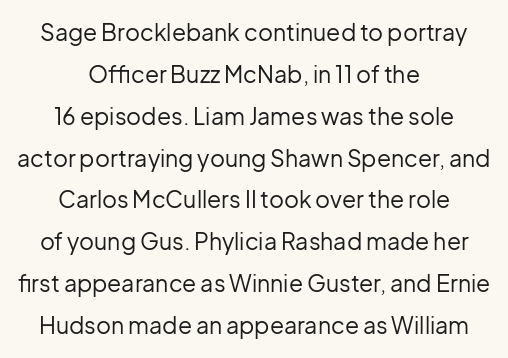
{"italic": "no", "bold": "no", "underline": "no", "align": "center", "line_spacing_ratio": 1.82, "letter_spacing": "normal", "letter_spacing_em": 0.0, "glyph_px": 23}
